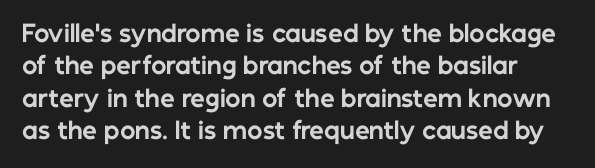
{"italic": "no", "bold": "yes", "underline": "no", "line_spacing": "normal", "line_spacing_ratio": 1.41, "letter_spacing": "normal", "letter_spacing_em": 0.0, "glyph_px": 23}
